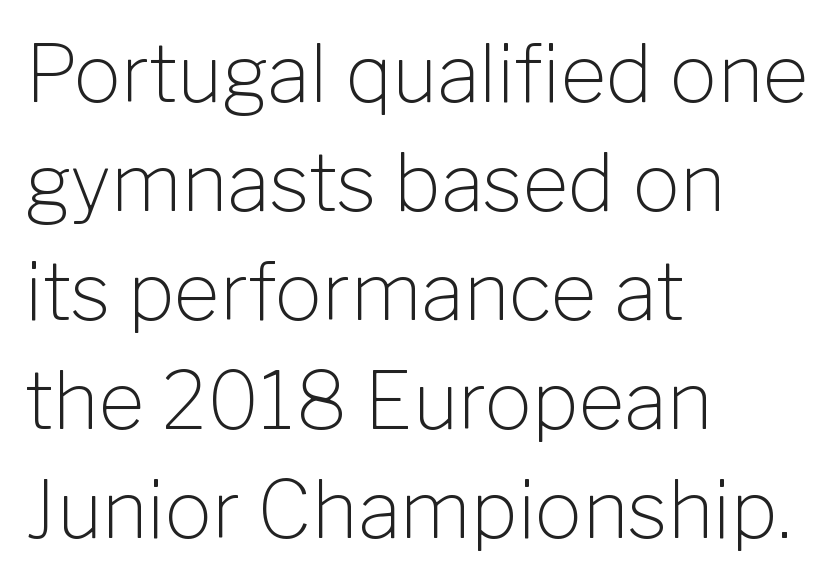
Q: Is the text bold? A: No.
Q: Is the text italic (slanted)? A: No, it is upright.
Q: Is the typeface a serif or a sans-serif typeface? A: Sans-serif.
Q: Is the text underlined? A: No.
Q: How is the paragraph aligned? A: Left-aligned.
Q: Is the spacing between letters normal or unusually wide? A: Normal.
Q: Is the spacing between lines tight, normal or loose? A: Normal.
Q: Width (condensed, normal, or wide)? A: Normal.
Q: Stroke contrast? A: Low.
Q: x-height? A: Medium.
Q: Monospaced? A: No.
